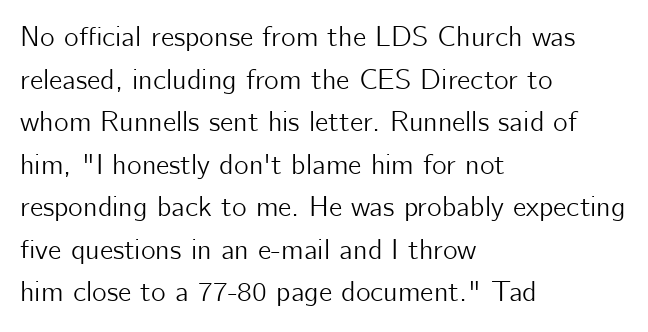
The image shows 28 px sans-serif type, upright; set left-aligned, normal line spacing (1.52x), normal letter spacing, not underlined; low stroke contrast and a medium x-height.
